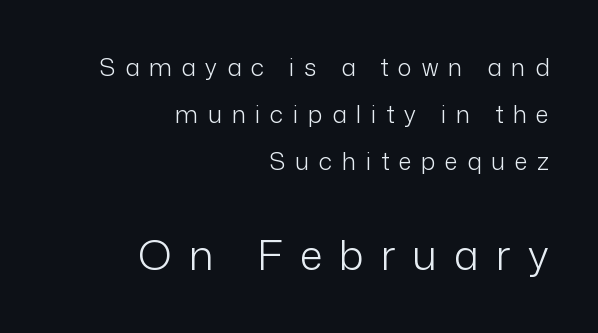
The image shows 42 px light sans-serif type, upright; set right-aligned, loose line spacing (1.96x), unusually wide letter spacing (+0.4 em), not underlined; the second (bottom) block is 1.75x larger; low stroke contrast and a medium x-height.
